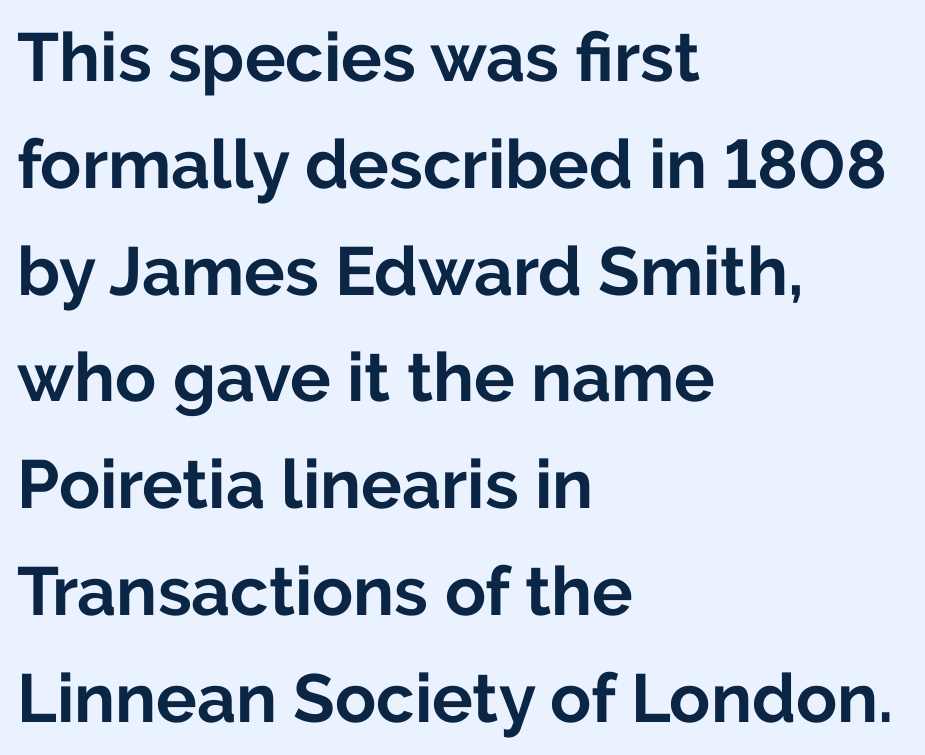
Posture: straight, roman, zero tilt. The font family rendered here belongs to the sans-serif group. The letters sit at their default tracking, neither squeezed nor spread. The words here are not underlined. The lines in this sample share a left origin and differ only in where they stop. The passage shown is typed in a proportional face where columns would drift.
